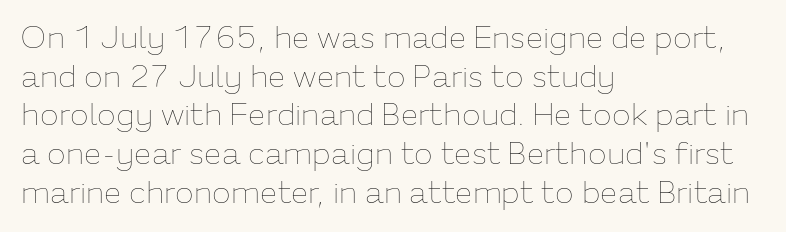
The type sits square on the baseline with zero lean. No extra tracking has been applied to these lines. Honestly, there is no underline to notice here at all. One glance says typical: line gaps are just what's usual.
